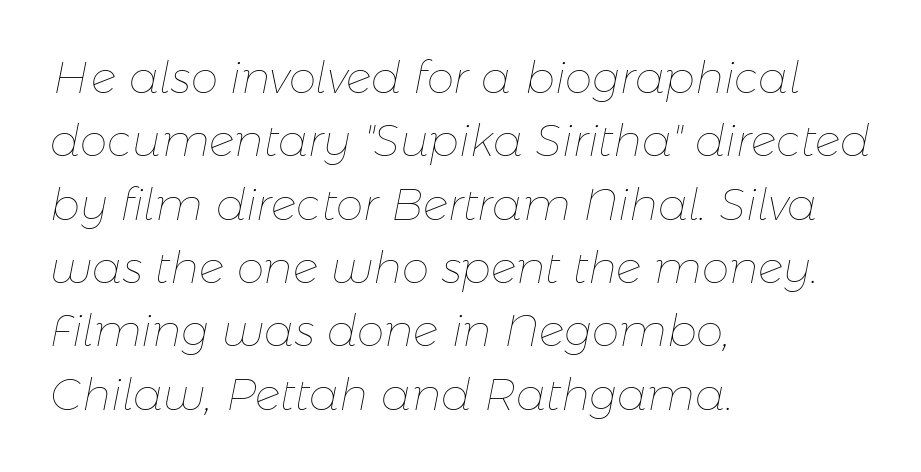
{"italic": "yes", "lean": "right", "slant_degrees": 11, "bold": "no", "weight": "thin", "width": "normal", "stroke_contrast": "low", "x_height": "medium", "monospaced": "no", "underline": "no", "align": "left", "line_spacing": "normal", "line_spacing_ratio": 1.44, "letter_spacing": "normal", "letter_spacing_em": 0.0, "glyph_px": 44}
